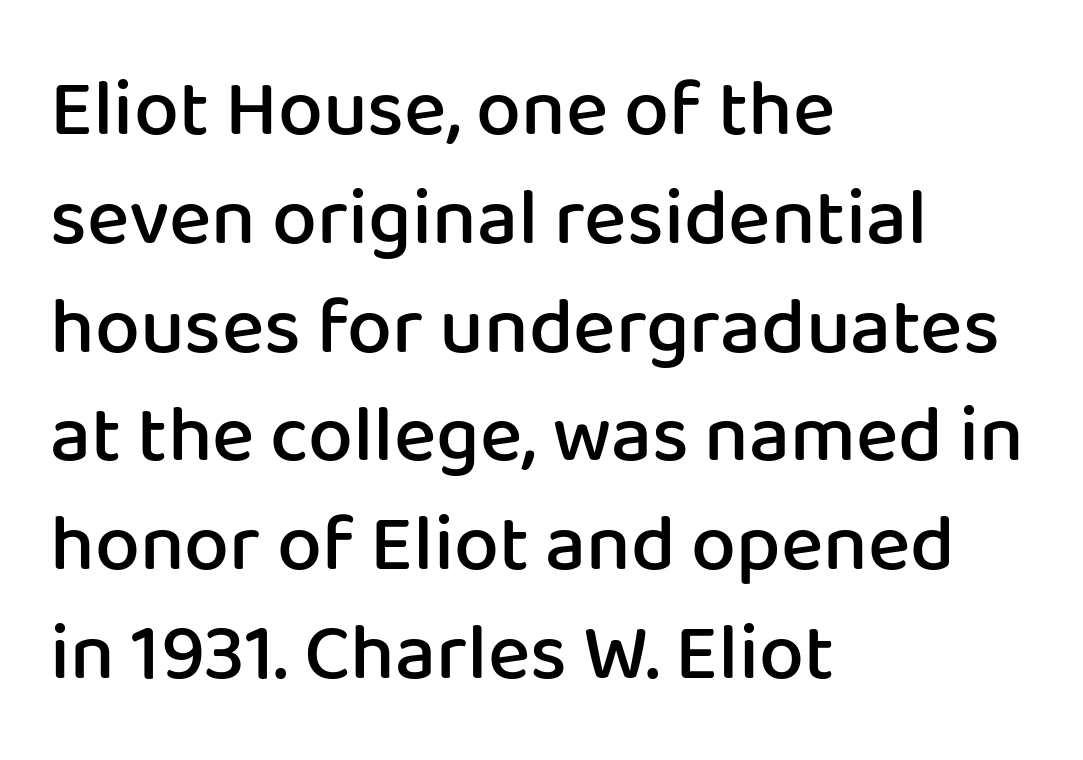
{"serif": "no", "italic": "no", "bold": "semi", "weight": "semibold", "width": "normal", "stroke_contrast": "low", "x_height": "medium", "monospaced": "no", "underline": "no", "align": "left", "line_spacing": "normal", "line_spacing_ratio": 1.36, "letter_spacing": "normal", "letter_spacing_em": 0.0, "glyph_px": 80}
